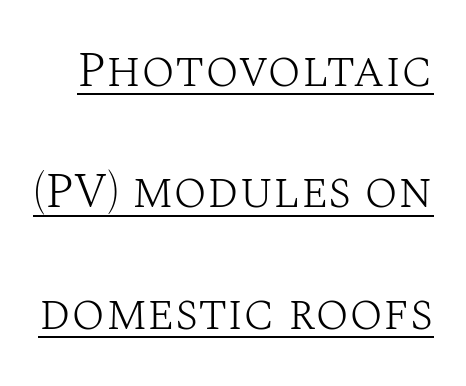
{"serif": "yes", "italic": "no", "bold": "no", "weight": "light", "width": "normal", "stroke_contrast": "medium", "x_height": "large", "monospaced": "no", "underline": "yes", "line_spacing": "loose", "line_spacing_ratio": 2.43, "letter_spacing": "normal", "letter_spacing_em": 0.0, "glyph_px": 50}
